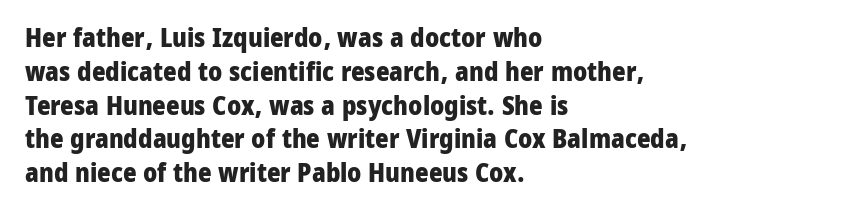
{"italic": "no", "bold": "yes", "underline": "no", "align": "left", "line_spacing": "normal", "line_spacing_ratio": 1.3, "letter_spacing": "normal", "letter_spacing_em": 0.0, "glyph_px": 26}
